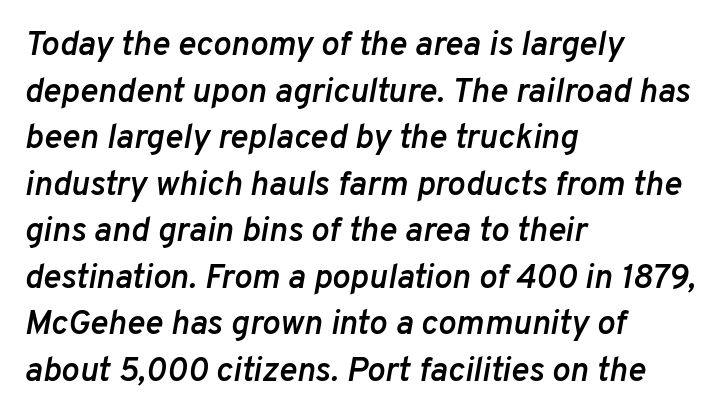
In terms of weight, the rendering is demibold, just under bold. Check under the words: just untouched page. Is this a fixed-width face? No — the glyphs have proportional, varying widths. Line beginnings align vertically; line endings do not.
